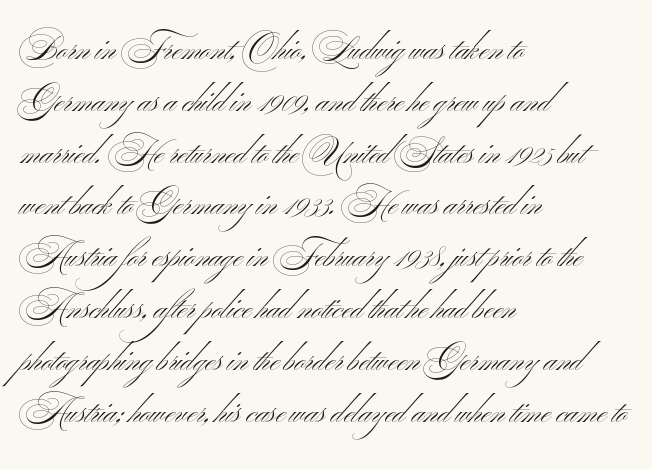
The strokes are not fattened; the text isn't bold. The words here are not underlined. The face used here is proportionally spaced, like ordinary book or web type. Regular leading. Tracking here is standard; glyphs follow each other at the usual distance. These lines stack with their left ends in a neat column.
